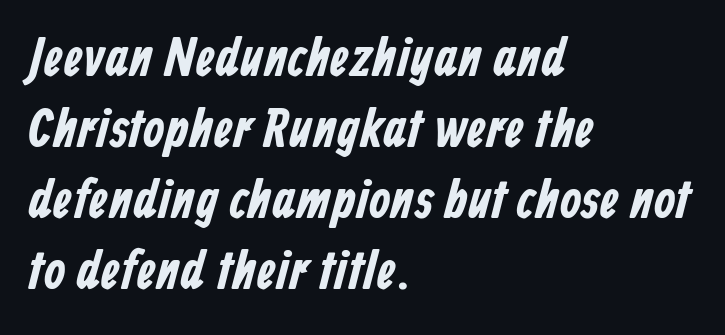
Successive baselines arrive at the customary interval. The rendering shows plain stroke endings on the letterforms — a sans-serif design. Casual observation: everything's shoved over to the left. In terms of letterspacing, this is plain default setting. The foot of each line stays bare and open. These lines are rendered in a variable-pitch font.
